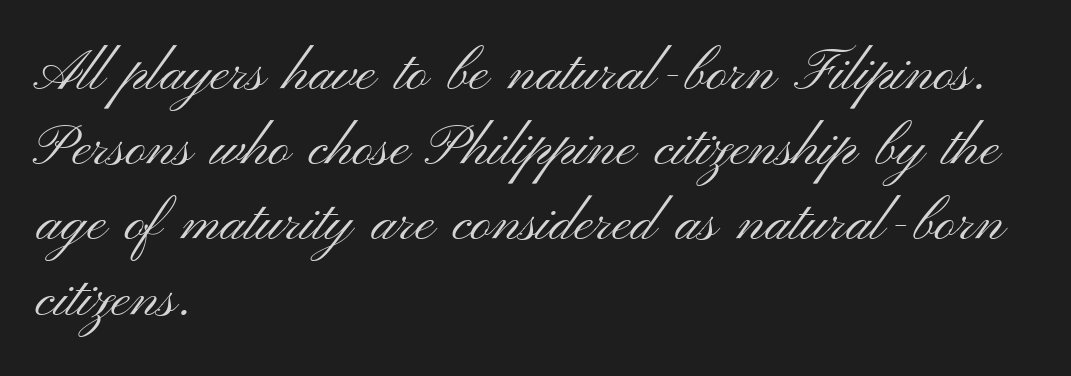
Q: Is the text bold? A: No.
Q: Is the text italic (slanted)? A: Yes.
Q: Is the typeface a serif or a sans-serif typeface? A: Sans-serif.
Q: Is the text underlined? A: No.
Q: How is the paragraph aligned? A: Left-aligned.
Q: Is the spacing between letters normal or unusually wide? A: Normal.
Q: Is the spacing between lines tight, normal or loose? A: Normal.
Q: Width (condensed, normal, or wide)? A: Wide.
Q: Stroke contrast? A: Medium.
Q: x-height? A: Small.
Q: Monospaced? A: No.
